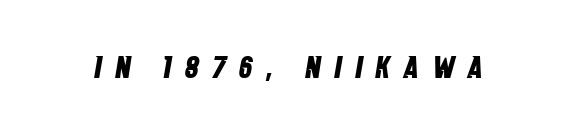
Q: Is the text bold? A: Yes.
Q: Is the typeface a serif or a sans-serif typeface? A: Sans-serif.
Q: Is the text underlined? A: No.
Q: Is the spacing between letters normal or unusually wide? A: Unusually wide.
Q: Width (condensed, normal, or wide)? A: Condensed.
Q: Stroke contrast? A: Low.
Q: x-height? A: Large.
Q: Monospaced? A: No.
